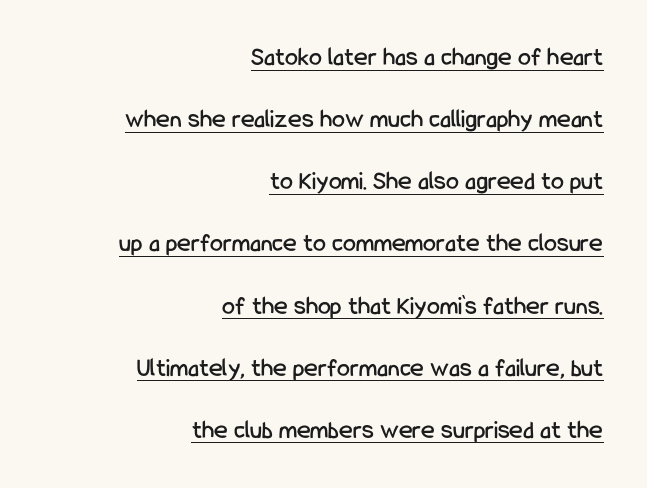
{"italic": "no", "underline": "yes", "align": "right", "line_spacing": "loose", "line_spacing_ratio": 2.39, "letter_spacing": "normal", "letter_spacing_em": 0.0, "glyph_px": 26}
